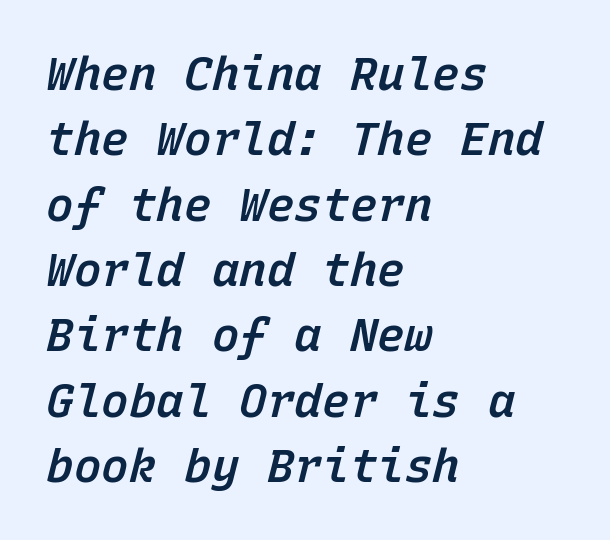
{"italic": "yes", "lean": "right", "slant_degrees": 15, "bold": "semi", "weight": "semibold", "width": "normal", "stroke_contrast": "low", "x_height": "medium", "monospaced": "yes", "underline": "no", "align": "left", "line_spacing": "normal", "line_spacing_ratio": 1.42, "letter_spacing": "normal", "letter_spacing_em": 0.0, "glyph_px": 46}
